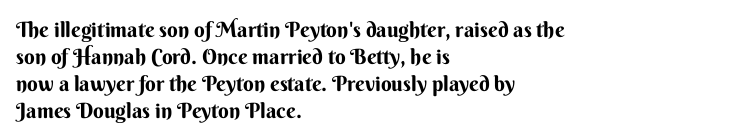
{"italic": "no", "underline": "no", "align": "left", "line_spacing": "normal", "line_spacing_ratio": 1.28, "letter_spacing": "normal", "letter_spacing_em": 0.0, "glyph_px": 21}
